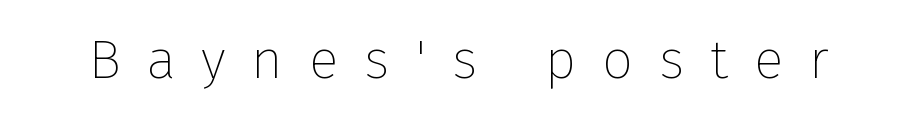
{"serif": "no", "italic": "no", "bold": "no", "weight": "thin", "width": "normal", "stroke_contrast": "low", "x_height": "medium", "monospaced": "no", "underline": "no", "letter_spacing": "wide", "letter_spacing_em": 0.47, "glyph_px": 55}
